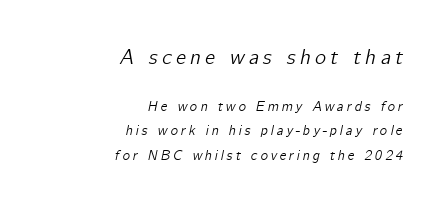
The image shows 21 px text type, italic (leaning right); set right-aligned, line spacing 1.76x, unusually wide letter spacing (+0.2 em), not underlined; the first (top) block is 1.5x larger.
